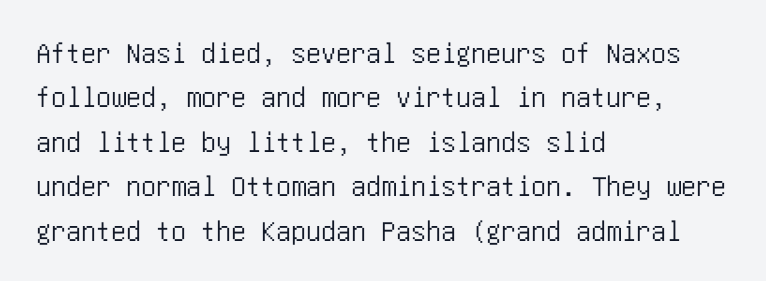
The image shows 30 px condensed sans-serif type, upright; set left-aligned, normal line spacing (1.48x), normal letter spacing, not underlined; low stroke contrast and a large x-height.
